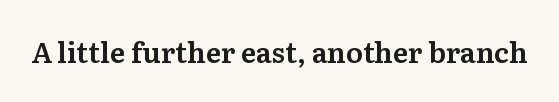
{"serif": "yes", "italic": "no", "width": "normal", "stroke_contrast": "medium", "x_height": "medium", "monospaced": "no", "underline": "no", "letter_spacing": "normal", "letter_spacing_em": 0.0, "glyph_px": 28}
